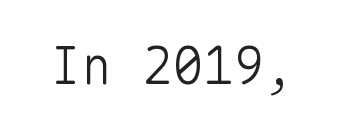
Q: Is the text bold? A: No.
Q: Is the text italic (slanted)? A: No, it is upright.
Q: Is the typeface a serif or a sans-serif typeface? A: Sans-serif.
Q: Is the text underlined? A: No.
Q: Is the spacing between letters normal or unusually wide? A: Normal.
Q: Width (condensed, normal, or wide)? A: Normal.
Q: Stroke contrast? A: Low.
Q: x-height? A: Medium.
Q: Monospaced? A: Yes.
